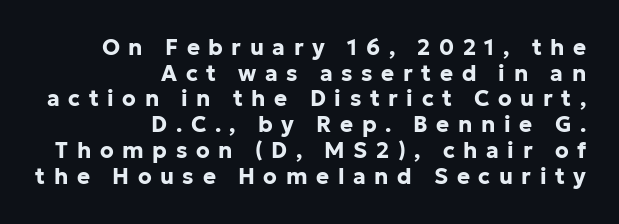
Q: Is the text bold? A: Yes.
Q: Is the text italic (slanted)? A: No, it is upright.
Q: Is the text underlined? A: No.
Q: How is the paragraph aligned? A: Right-aligned.
Q: Is the spacing between letters normal or unusually wide? A: Unusually wide.
